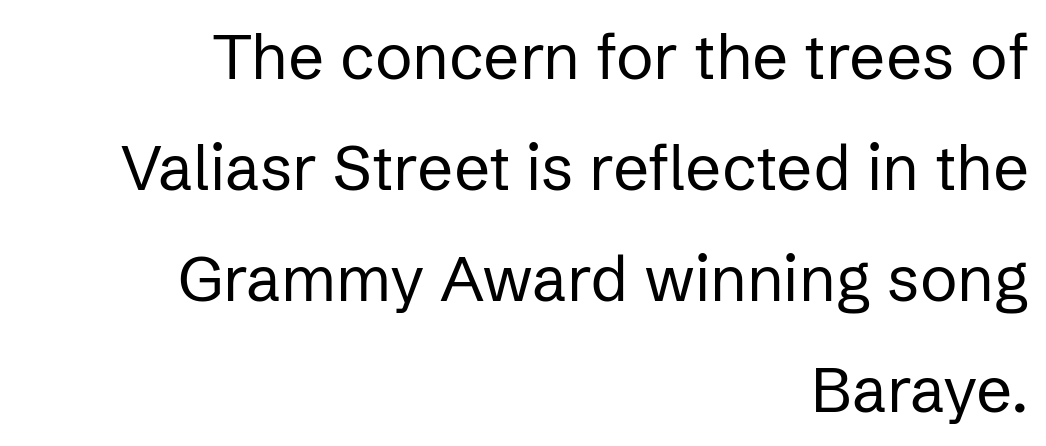
Words float on clear page, feet unadorned. Caption: face not bold, strokes unweighted. A typesetter would call this proportional, since set widths differ per character. Check where the strokes stop: nothing finishes them off — pure sans. Standard letterfit; no display-style spreading of the glyphs.
